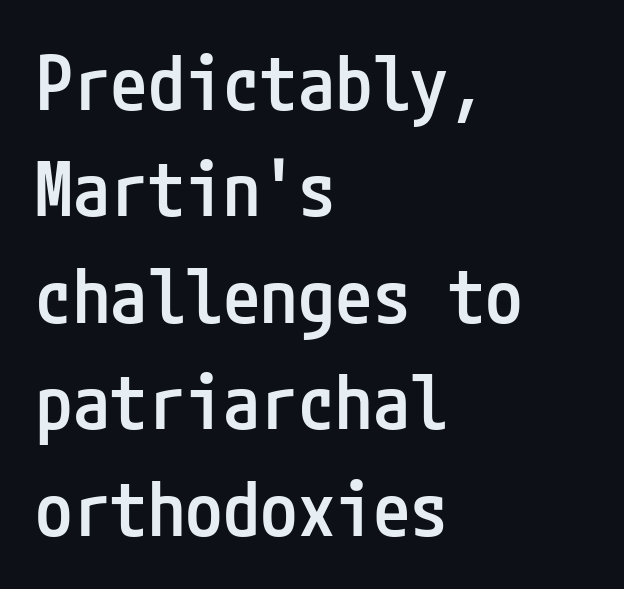
Q: Is the text bold? A: Semi-bold.
Q: Is the text italic (slanted)? A: No, it is upright.
Q: Is the typeface a serif or a sans-serif typeface? A: Sans-serif.
Q: Is the text underlined? A: No.
Q: How is the paragraph aligned? A: Left-aligned.
Q: Is the spacing between letters normal or unusually wide? A: Normal.
Q: Is the spacing between lines tight, normal or loose? A: Normal.
Q: Width (condensed, normal, or wide)? A: Condensed.
Q: Stroke contrast? A: Low.
Q: x-height? A: Medium.
